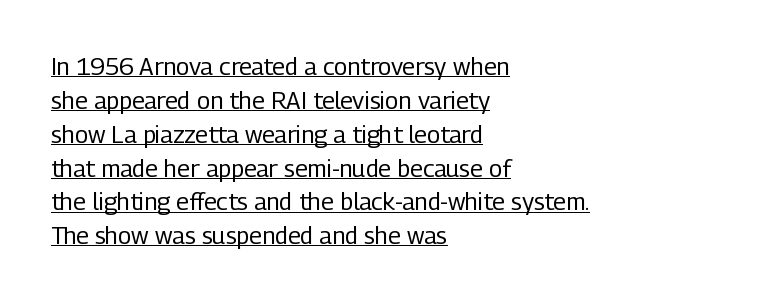
The image shows 24 px text type, upright; set left-aligned, normal line spacing (1.41x), normal letter spacing, underlined.
